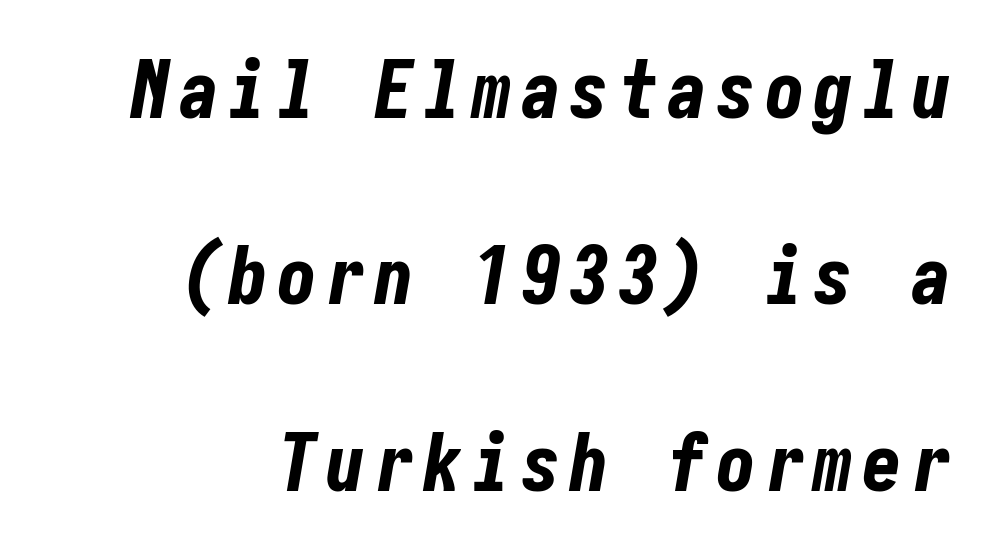
{"italic": "yes", "lean": "right", "slant_degrees": 10, "bold": "yes", "weight": "bold", "width": "condensed", "stroke_contrast": "low", "x_height": "medium", "underline": "no", "align": "right", "line_spacing": "loose", "line_spacing_ratio": 2.33, "glyph_px": 80}
